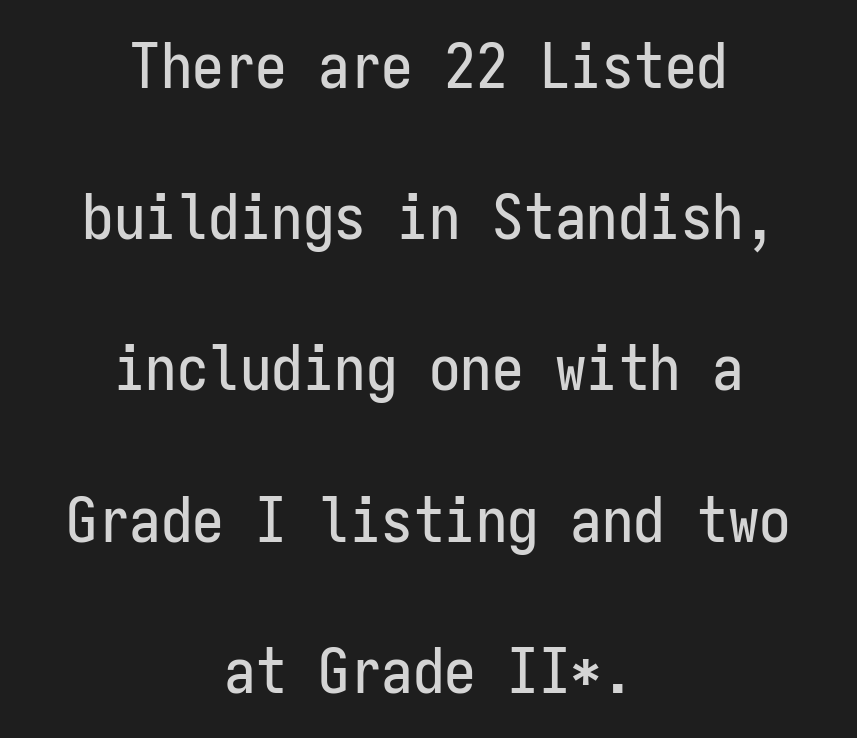
The vertical gap from one line to the next is large. There is no visible air inserted between adjacent glyphs. Clear beneath every line of the passage. A typesetter would call this monospace, since all characters share one set width. Caption: multi-line text, centered on the measure. The passage shown is typeset with a sans-serif family.
